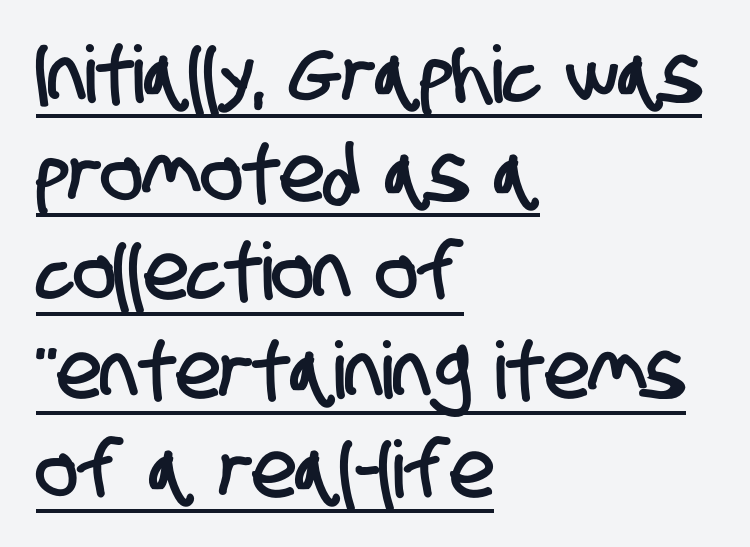
{"serif": "no", "width": "condensed", "stroke_contrast": "low", "x_height": "large", "monospaced": "no", "underline": "yes", "align": "left", "line_spacing": "normal", "line_spacing_ratio": 1.25, "letter_spacing": "normal", "letter_spacing_em": 0.0, "glyph_px": 79}
